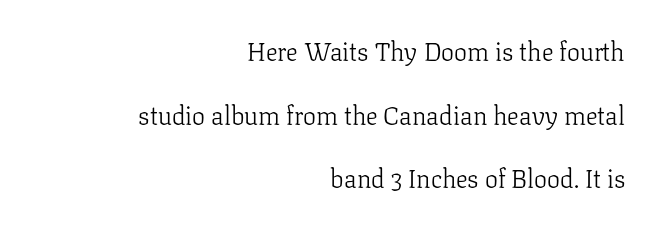
The image shows 26 px text type, upright; set right-aligned, loose line spacing (2.45x), normal letter spacing, not underlined.
